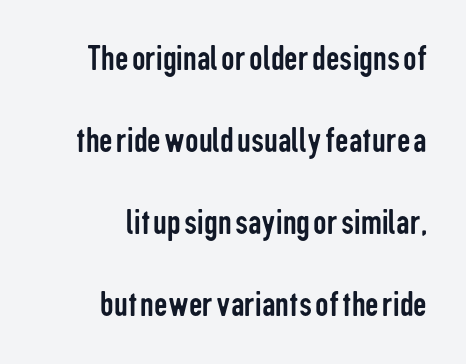
Q: Is the text bold? A: No.
Q: Is the text italic (slanted)? A: No, it is upright.
Q: Is the typeface a serif or a sans-serif typeface? A: Sans-serif.
Q: Is the text underlined? A: No.
Q: How is the paragraph aligned? A: Right-aligned.
Q: Is the spacing between letters normal or unusually wide? A: Normal.
Q: Is the spacing between lines tight, normal or loose? A: Loose.
Q: Width (condensed, normal, or wide)? A: Condensed.
Q: Stroke contrast? A: Low.
Q: x-height? A: Medium.
Q: Monospaced? A: No.
